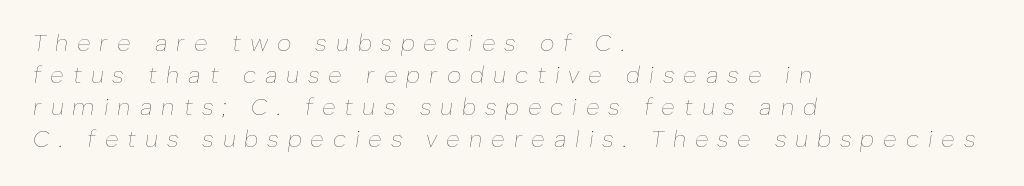
{"italic": "yes", "lean": "right", "slant_degrees": 8, "bold": "no", "underline": "no", "align": "left", "line_spacing": "normal", "line_spacing_ratio": 1.39, "letter_spacing": "wide", "letter_spacing_em": 0.39, "glyph_px": 23}
